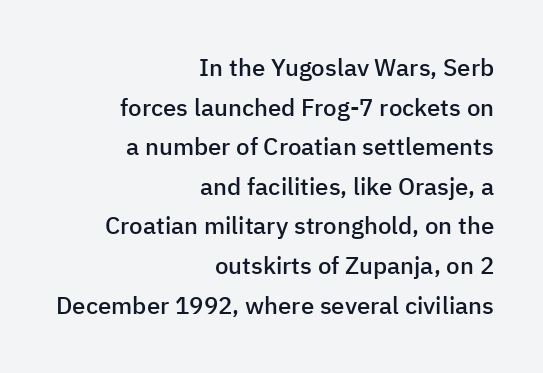
The rag falls on the left side of this text block. When letters stand straight like this, we call the style roman or upright. The baseline area is clear. Emphasis by weight is partial: semibold.
